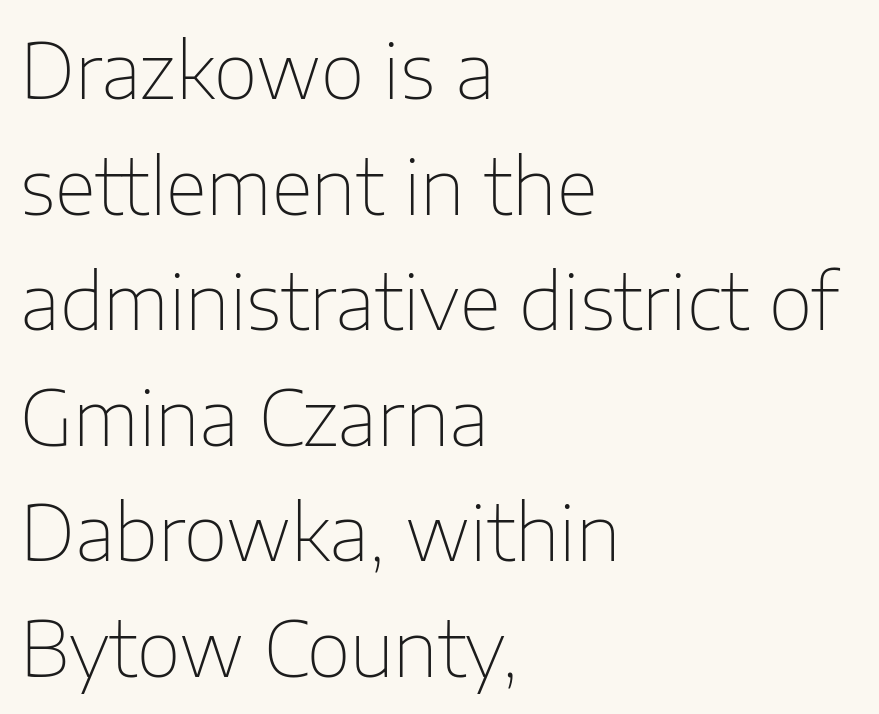
Q: Is the text bold? A: No.
Q: Is the text italic (slanted)? A: No, it is upright.
Q: Is the typeface a serif or a sans-serif typeface? A: Sans-serif.
Q: Is the text underlined? A: No.
Q: How is the paragraph aligned? A: Left-aligned.
Q: Is the spacing between letters normal or unusually wide? A: Normal.
Q: Is the spacing between lines tight, normal or loose? A: Normal.
Q: Width (condensed, normal, or wide)? A: Normal.
Q: Stroke contrast? A: Low.
Q: x-height? A: Medium.
Q: Monospaced? A: No.
